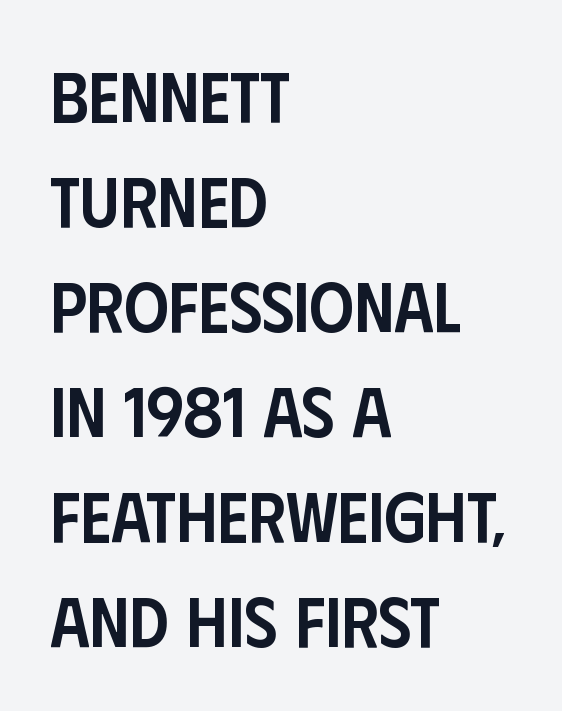
The image shows 70 px semibold, condensed sans-serif type, upright; set left-aligned, normal line spacing (1.5x), normal letter spacing, not underlined; low stroke contrast and a large x-height.
